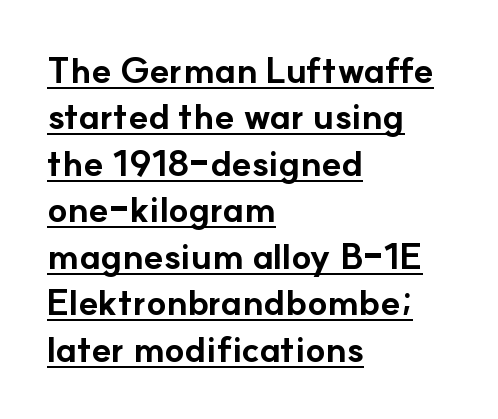
The image shows 36 px bold sans-serif type, upright; set left-aligned, normal line spacing (1.29x), normal letter spacing, underlined; low stroke contrast and a small x-height.
